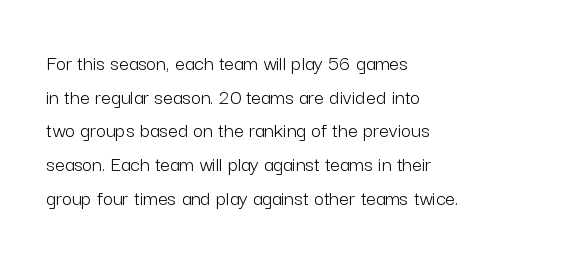
The image shows 22 px text type, upright; set left-aligned, normal line spacing (1.53x), normal letter spacing, not underlined.
